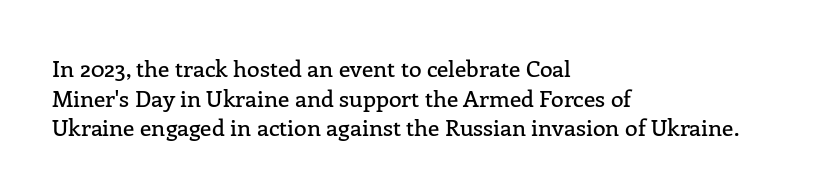
Descenders are the only things crossing below the line. A classic flush-left, rag-right setting is used for this passage. Upright lettering throughout. Quick note: interline space is typical. Letter spacing: default.
